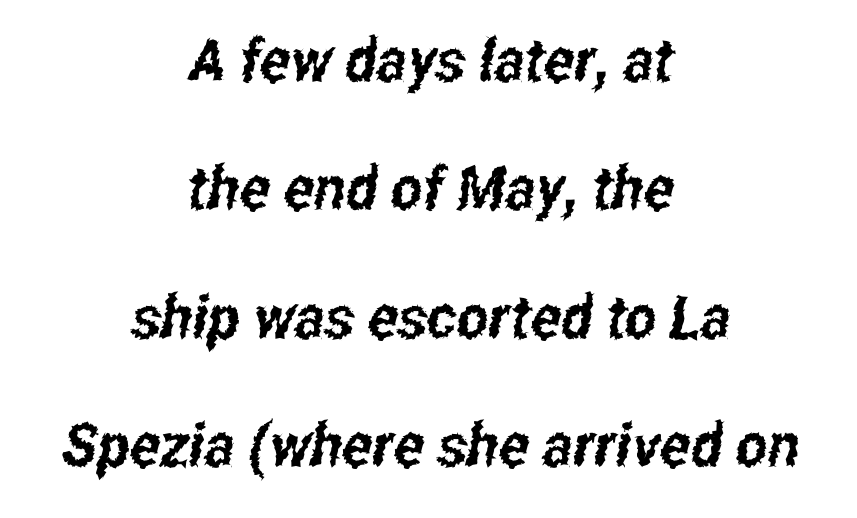
Q: Is the typeface a serif or a sans-serif typeface? A: Sans-serif.
Q: Is the text underlined? A: No.
Q: How is the paragraph aligned? A: Centered.
Q: Is the spacing between letters normal or unusually wide? A: Normal.
Q: Is the spacing between lines tight, normal or loose? A: Loose.
Q: Width (condensed, normal, or wide)? A: Condensed.
Q: Stroke contrast? A: Low.
Q: x-height? A: Medium.
Q: Monospaced? A: No.
